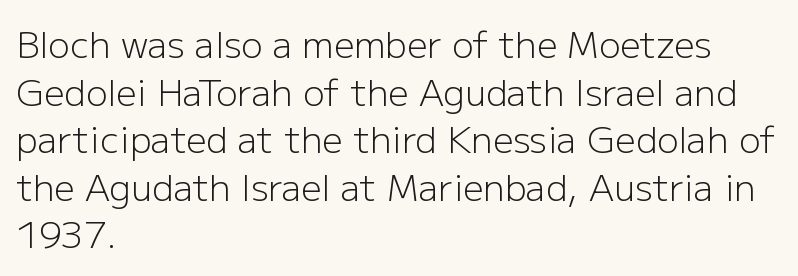
The image shows 36 px light sans-serif type, upright; set left-aligned, normal line spacing (1.32x), normal letter spacing, not underlined; low stroke contrast and a medium x-height.
